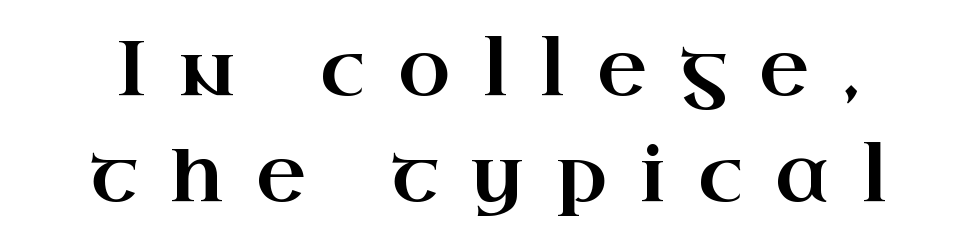
Q: Is the text italic (slanted)? A: No, it is upright.
Q: Is the typeface a serif or a sans-serif typeface? A: Serif.
Q: Is the text underlined? A: No.
Q: Is the spacing between letters normal or unusually wide? A: Unusually wide.
Q: Is the spacing between lines tight, normal or loose? A: Normal.
Q: Width (condensed, normal, or wide)? A: Wide.
Q: Stroke contrast? A: High.
Q: x-height? A: Small.
Q: Monospaced? A: No.
